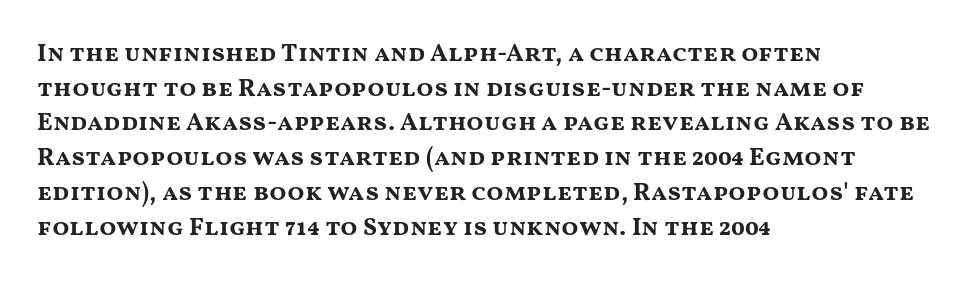
The type sits square on the baseline with zero lean. Summary of weight: heavy, a full bold. Rule under the text: the space is simply empty. Is the letter spacing exaggerated? No — it looks like the ordinary default.
